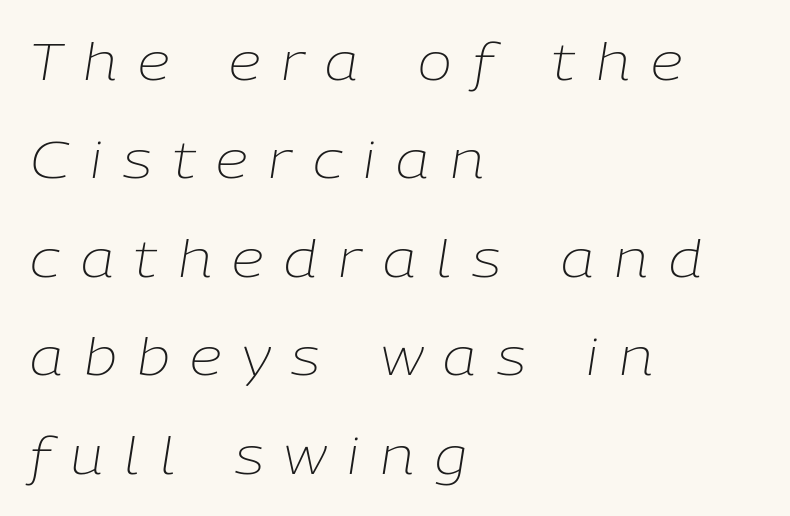
Do the characters align in a grid? No, the font is proportional. The specimen omits any rule beneath the text block's lines. The strokes are not fattened; the text isn't bold. The paragraph shown leans on its left margin.
